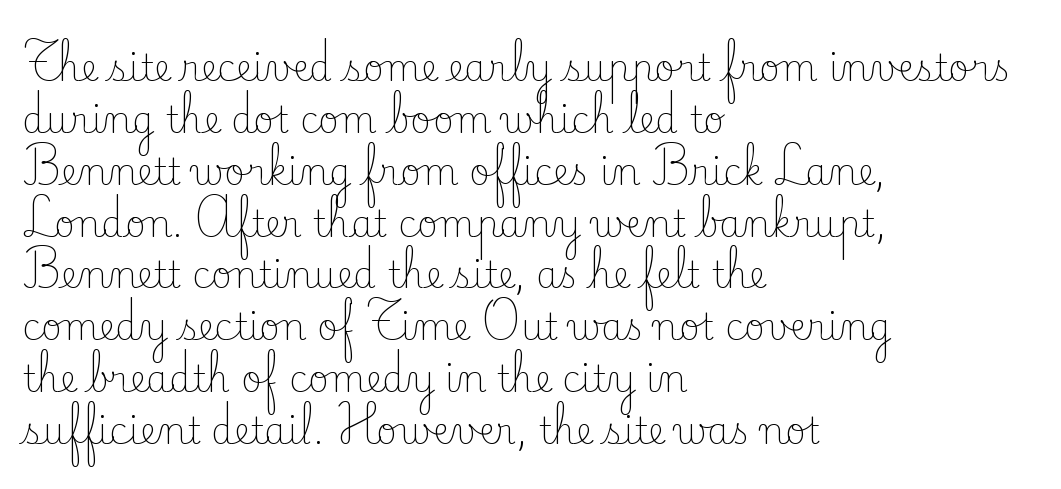
{"serif": "yes", "italic": "no", "bold": "no", "weight": "light", "width": "normal", "stroke_contrast": "low", "x_height": "small", "monospaced": "no", "underline": "no", "align": "left", "line_spacing": "normal", "line_spacing_ratio": 1.44, "letter_spacing": "normal", "letter_spacing_em": 0.0, "glyph_px": 36}
